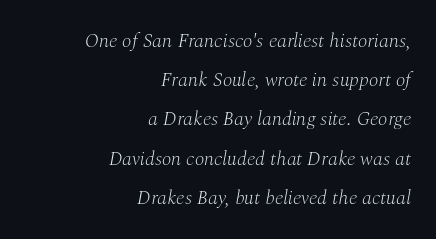
{"italic": "yes", "lean": "right", "slant_degrees": 10, "bold": "no", "underline": "no", "align": "right", "line_spacing": "loose", "line_spacing_ratio": 1.96, "letter_spacing": "normal", "letter_spacing_em": 0.0, "glyph_px": 20}
